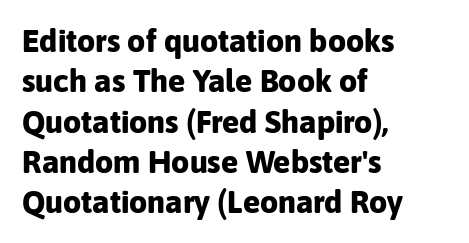
Q: Is the text bold? A: Yes.
Q: Is the text italic (slanted)? A: No, it is upright.
Q: Is the typeface a serif or a sans-serif typeface? A: Sans-serif.
Q: Is the text underlined? A: No.
Q: How is the paragraph aligned? A: Left-aligned.
Q: Is the spacing between letters normal or unusually wide? A: Normal.
Q: Is the spacing between lines tight, normal or loose? A: Normal.
Q: Width (condensed, normal, or wide)? A: Normal.
Q: Stroke contrast? A: Low.
Q: x-height? A: Medium.
Q: Monospaced? A: No.
